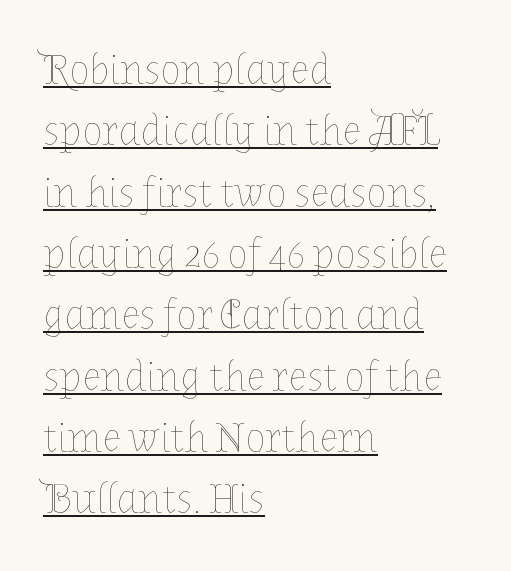
The image shows 42 px thin type, upright; set left-aligned, normal line spacing (1.46x), normal letter spacing, underlined; low stroke contrast and a medium x-height.
